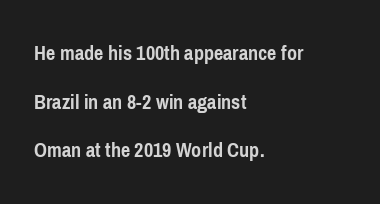
Q: Is the text bold? A: Yes.
Q: Is the text italic (slanted)? A: No, it is upright.
Q: Is the text underlined? A: No.
Q: How is the paragraph aligned? A: Left-aligned.
Q: Is the spacing between letters normal or unusually wide? A: Normal.
Q: Is the spacing between lines tight, normal or loose? A: Loose.
